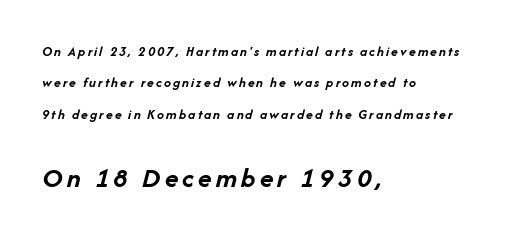
The image shows 28 px semibold type, italic (leaning right); set left-aligned, loose line spacing (2.25x), not underlined; the second (bottom) block is 2.0x larger; low stroke contrast and a medium x-height.
